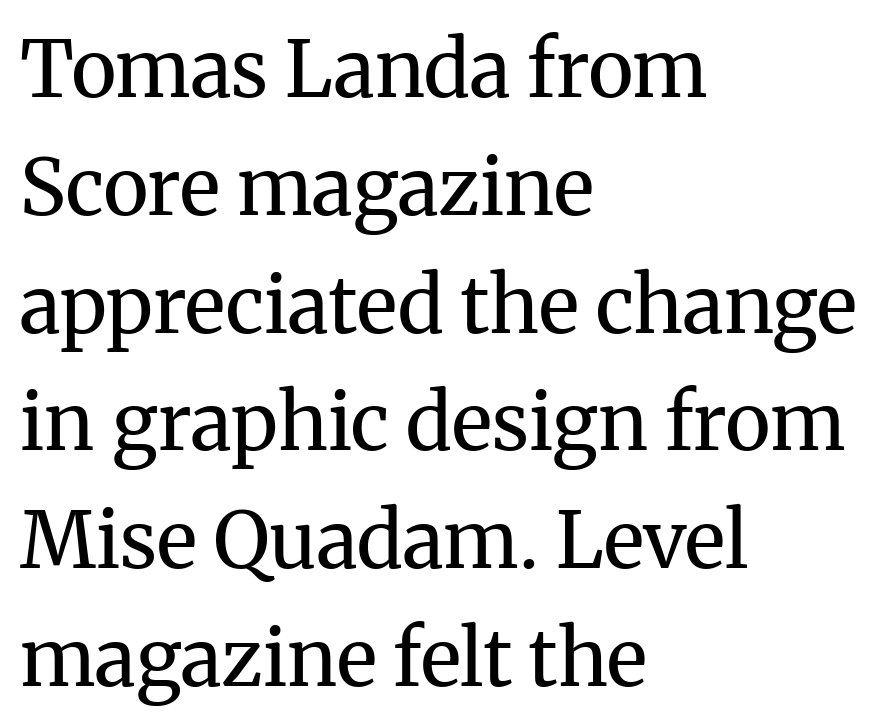
{"serif": "yes", "italic": "no", "bold": "no", "weight": "regular", "width": "normal", "stroke_contrast": "medium", "x_height": "medium", "monospaced": "no", "underline": "no", "align": "left", "line_spacing": "normal", "line_spacing_ratio": 1.51, "letter_spacing": "normal", "letter_spacing_em": 0.0, "glyph_px": 78}
